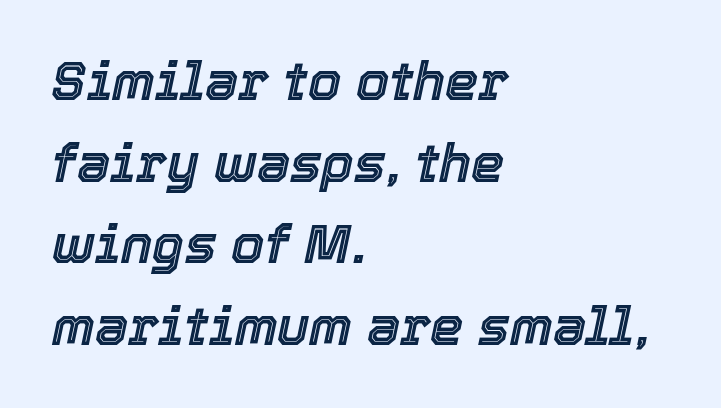
Q: Is the text italic (slanted)? A: Yes, it leans right by about 12 degrees.
Q: Is the text underlined? A: No.
Q: How is the paragraph aligned? A: Left-aligned.
Q: Is the spacing between letters normal or unusually wide? A: Normal.
Q: Is the spacing between lines tight, normal or loose? A: Normal.
Q: Width (condensed, normal, or wide)? A: Normal.
Q: x-height? A: Medium.
Q: Monospaced? A: No.
